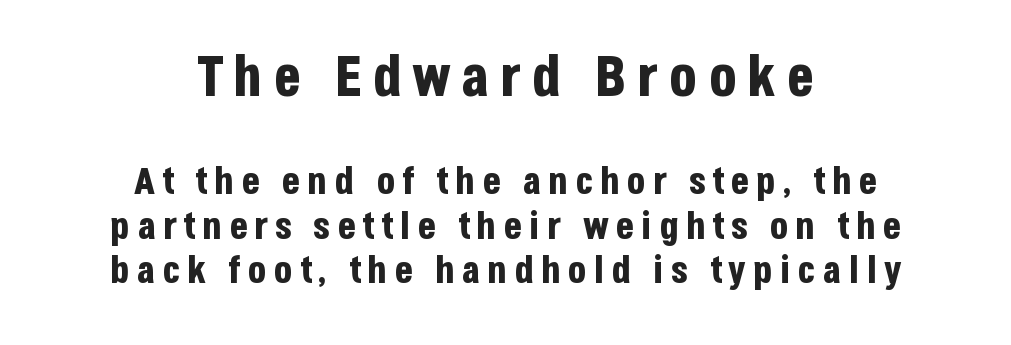
The image shows 57 px bold, condensed sans-serif type, upright; set centered, line spacing 1.17x, not underlined; the first (top) block is 1.5x larger; low stroke contrast and a large x-height.
